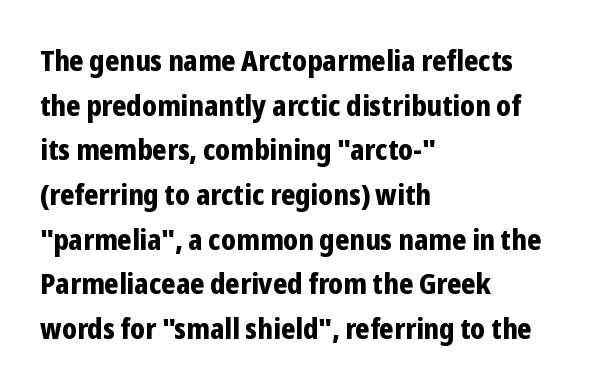
Successive baselines arrive at the customary interval. Each word holds together tightly as a unit, with standard inter-letter gaps. The paragraph shown leans on its left margin. Serif or sans? Sans — the stroke terminals are bare.
